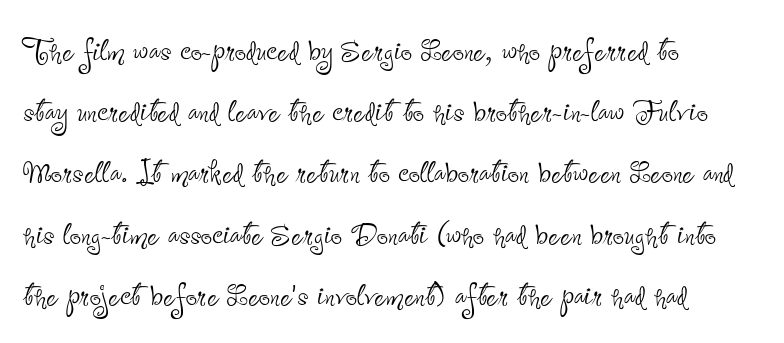
Q: Is the text bold? A: No.
Q: Is the text italic (slanted)? A: Yes.
Q: Is the typeface a serif or a sans-serif typeface? A: Sans-serif.
Q: Is the text underlined? A: No.
Q: How is the paragraph aligned? A: Left-aligned.
Q: Is the spacing between letters normal or unusually wide? A: Normal.
Q: Is the spacing between lines tight, normal or loose? A: Normal.
Q: Width (condensed, normal, or wide)? A: Condensed.
Q: Stroke contrast? A: Low.
Q: x-height? A: Small.
Q: Monospaced? A: No.
